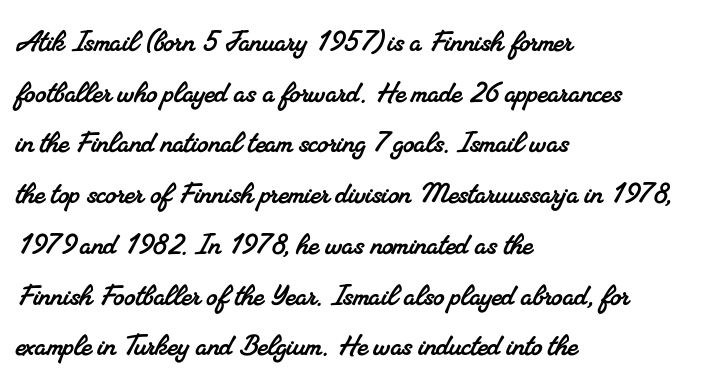
The image shows 35 px serif type; set left-aligned, normal line spacing (1.45x), normal letter spacing, not underlined; medium stroke contrast and a small x-height.
